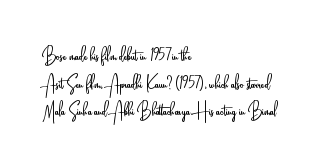
The image shows 23 px text type; set left-aligned, line spacing 1.2x, normal letter spacing, not underlined.
